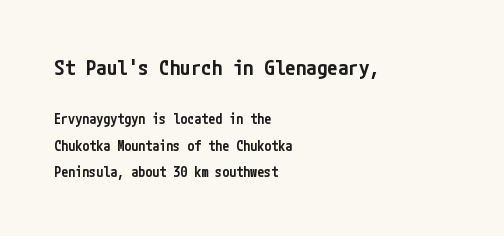
The image shows 21 px text type, upright; set left-aligned, line spacing 1.89x, normal letter spacing, not underlined; the first (top) block is 1.5x larger.
